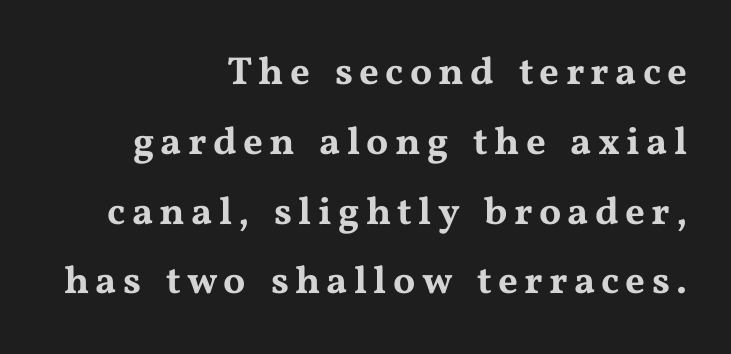
Nope, not italic — everything's standing straight. Reading down the block, your eye finds every line finishing at a fixed right position. Do the characters align in a grid? No, the font is proportional. The face used here is seriffed, in the tradition of book romans. The words here are not underlined.
